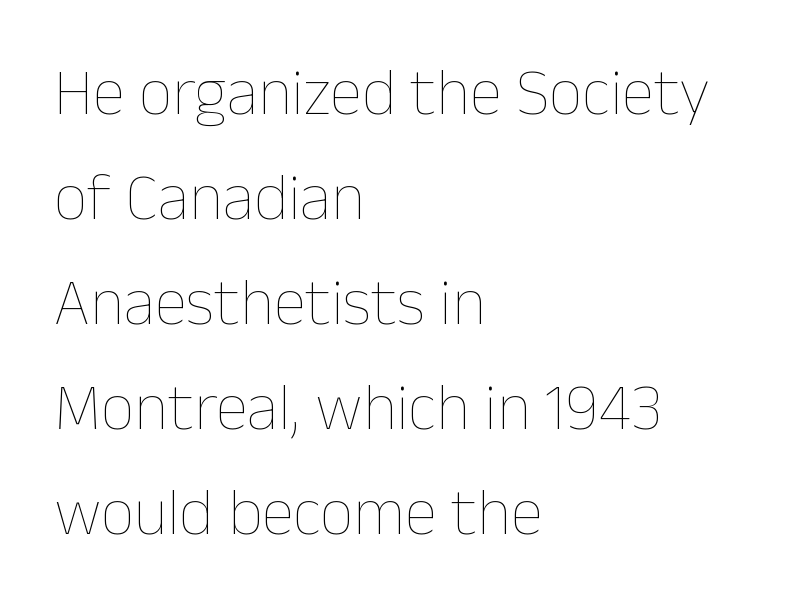
The image shows 66 px thin type, upright; set left-aligned, normal line spacing (1.59x), normal letter spacing, not underlined; low stroke contrast and a medium x-height.
